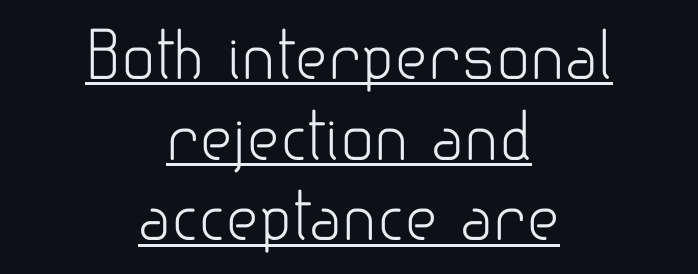
Q: Is the text bold? A: No.
Q: Is the text italic (slanted)? A: No, it is upright.
Q: Is the typeface a serif or a sans-serif typeface? A: Sans-serif.
Q: Is the text underlined? A: Yes.
Q: How is the paragraph aligned? A: Centered.
Q: Is the spacing between letters normal or unusually wide? A: Normal.
Q: Is the spacing between lines tight, normal or loose? A: Normal.
Q: Width (condensed, normal, or wide)? A: Normal.
Q: Stroke contrast? A: Low.
Q: x-height? A: Small.
Q: Monospaced? A: No.
